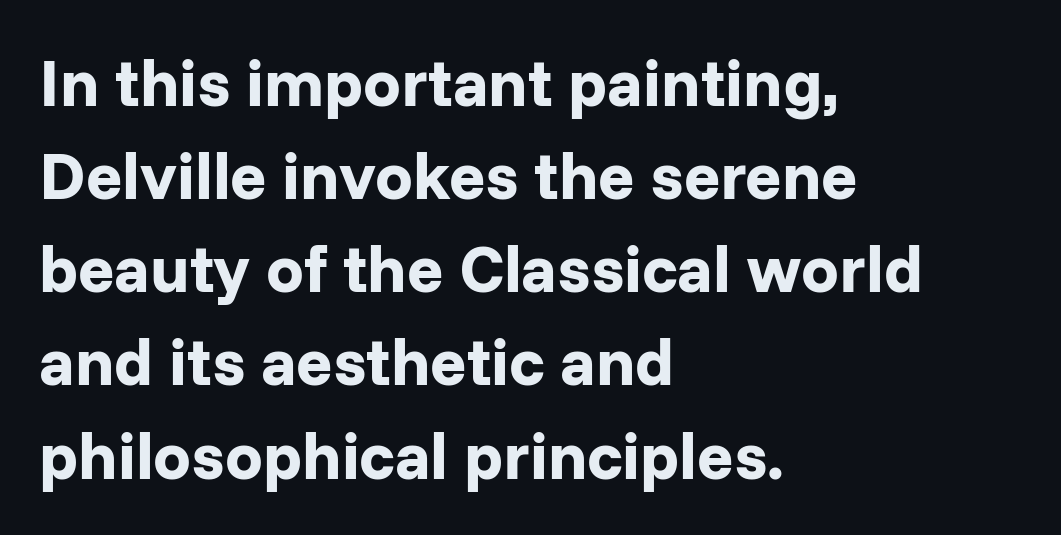
The passage shown stacks its lines at a standard gap. These words are printed bold, with thick strokes throughout. If you drew a line through each stem, it would be perfectly vertical. Nobody touched the tracking dial on this one. Observe the absence of serifs on each vertical stroke in this sample.
